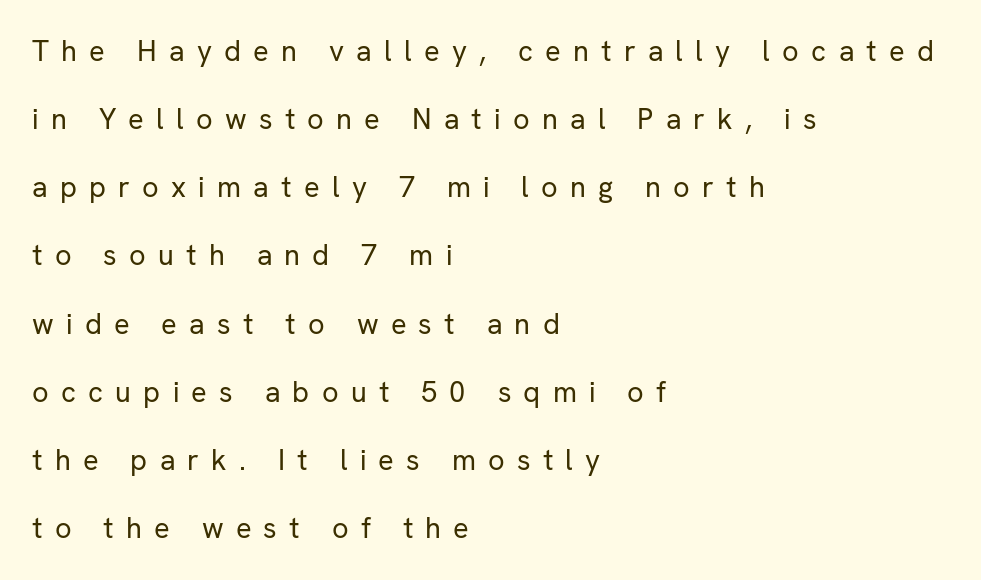
{"serif": "no", "italic": "no", "bold": "no", "weight": "regular", "width": "normal", "stroke_contrast": "low", "x_height": "medium", "monospaced": "no", "underline": "no", "align": "left", "line_spacing": "loose", "line_spacing_ratio": 2.35, "letter_spacing": "wide", "letter_spacing_em": 0.42, "glyph_px": 29}
